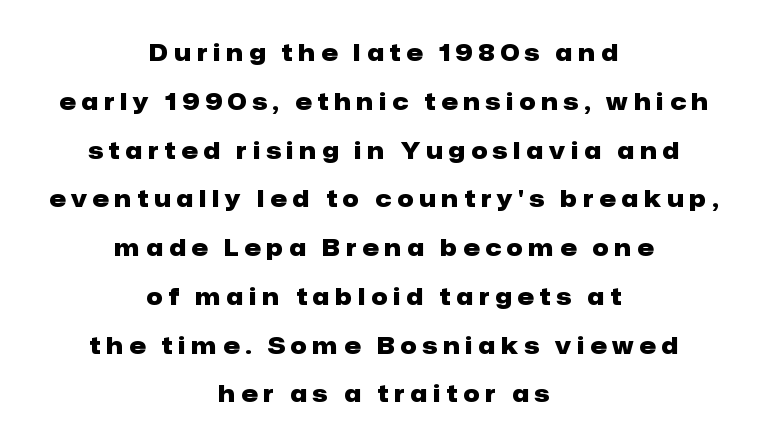
{"italic": "no", "bold": "yes", "underline": "no", "align": "center", "line_spacing": "loose", "line_spacing_ratio": 2.12, "letter_spacing": "wide", "letter_spacing_em": 0.26, "glyph_px": 23}
